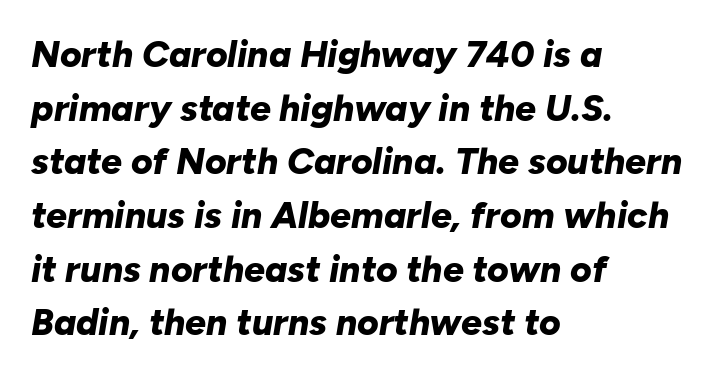
{"italic": "yes", "lean": "right", "slant_degrees": 10, "bold": "yes", "weight": "bold", "width": "normal", "stroke_contrast": "low", "x_height": "medium", "monospaced": "no", "underline": "no", "align": "left", "line_spacing": "normal", "line_spacing_ratio": 1.45, "letter_spacing": "normal", "letter_spacing_em": 0.0, "glyph_px": 37}
